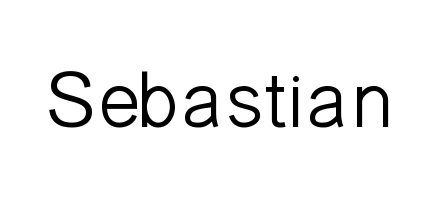
The space beneath each line is pristine and unruled. No heavy texture on the line: the type isn't bold. The font family rendered here belongs to the sans-serif group. The lettering holds an erect, upright posture throughout. Caption: standard tracking, unaltered. Note the varied advance widths — an 'i' is clearly narrower than an 'm'.
